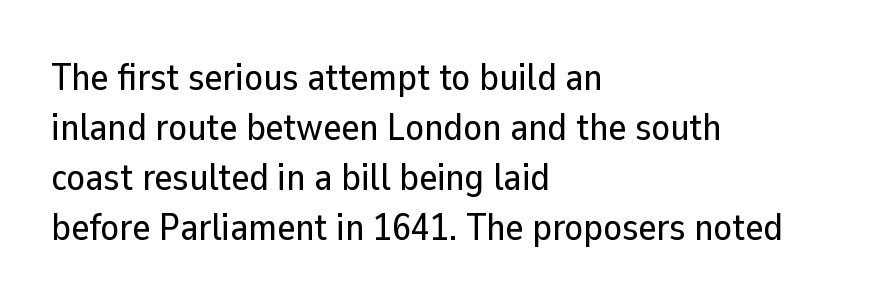
Each row of text sits above clean, open space. Does the copy run flush right? No — it runs flush left. The font family rendered here belongs to the sans-serif group. Every stem runs plumb, perpendicular to the baseline.
